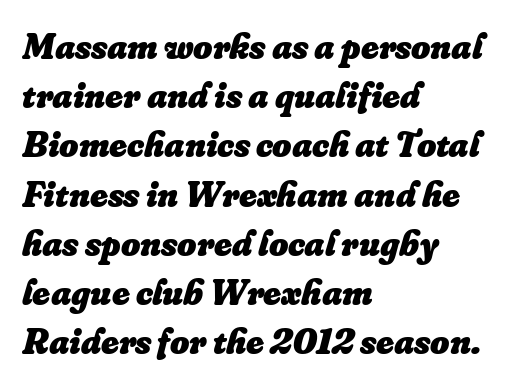
Q: Is the text bold? A: Yes.
Q: Is the text italic (slanted)? A: Yes, it leans right by about 16 degrees.
Q: Is the text underlined? A: No.
Q: How is the paragraph aligned? A: Left-aligned.
Q: Is the spacing between letters normal or unusually wide? A: Normal.
Q: Is the spacing between lines tight, normal or loose? A: Normal.
Q: Width (condensed, normal, or wide)? A: Normal.
Q: Stroke contrast? A: Low.
Q: x-height? A: Small.
Q: Monospaced? A: No.
